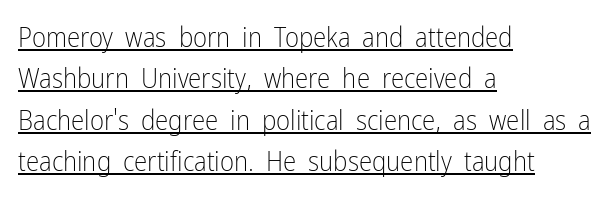
The image shows 27 px text type, upright; set left-aligned, normal line spacing (1.53x), normal letter spacing, underlined.
